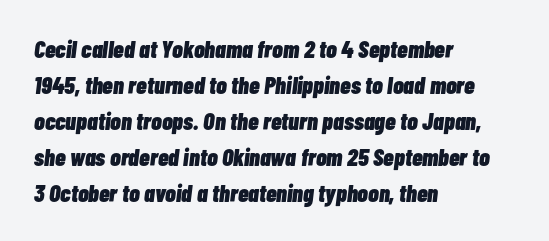
Inter-character spacing is left at the font's built-in metrics. Notice how the stems are inclined rather than vertical — that's the hallmark of italics. These words are printed bold, with thick strokes throughout. In CSS terms this would be text-align: left.
